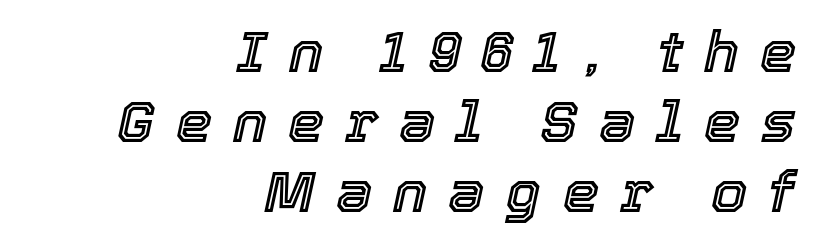
{"italic": "yes", "lean": "right", "slant_degrees": 12, "width": "normal", "x_height": "medium", "monospaced": "no", "underline": "no", "align": "right", "line_spacing_ratio": 1.21, "letter_spacing": "wide", "letter_spacing_em": 0.36, "glyph_px": 58}
